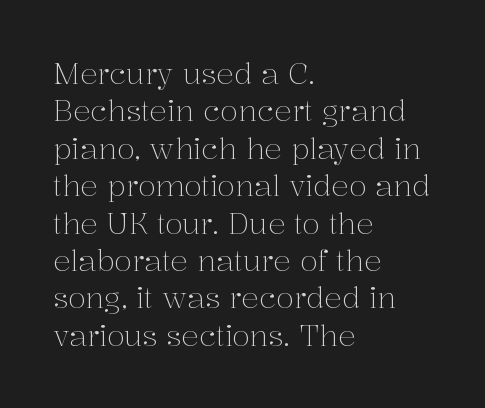
{"serif": "yes", "italic": "no", "bold": "no", "weight": "light", "width": "normal", "stroke_contrast": "medium", "x_height": "medium", "monospaced": "no", "underline": "no", "align": "left", "line_spacing": "normal", "line_spacing_ratio": 1.29, "letter_spacing": "normal", "letter_spacing_em": 0.0, "glyph_px": 29}
